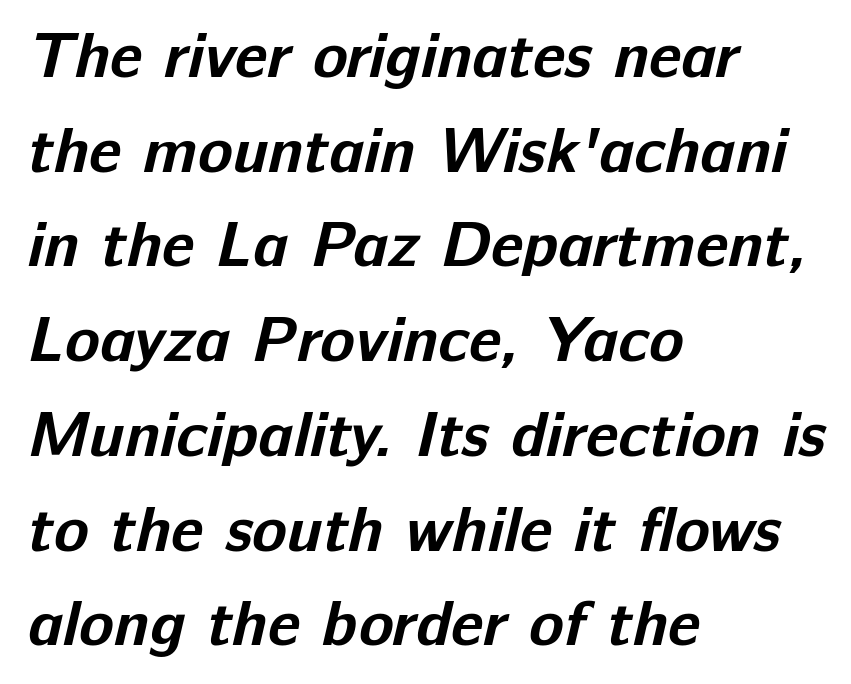
{"serif": "no", "bold": "yes", "weight": "bold", "width": "normal", "stroke_contrast": "low", "x_height": "medium", "monospaced": "no", "underline": "no", "align": "left", "line_spacing": "normal", "line_spacing_ratio": 1.48, "letter_spacing": "normal", "letter_spacing_em": 0.0, "glyph_px": 64}
